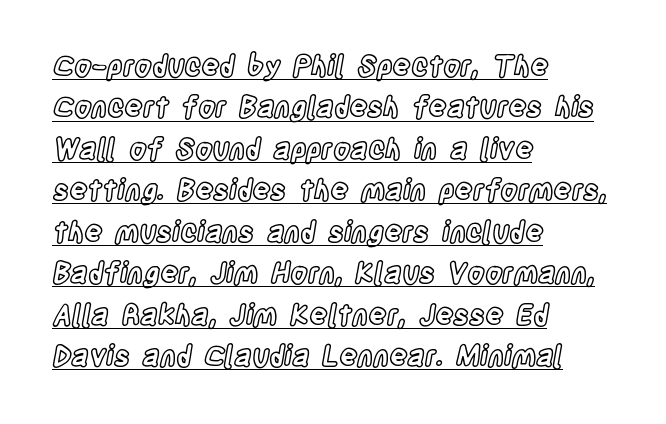
Compared with typical paragraphs, the rows here are spaced about the same. The passage shown has conventional tracking throughout. A rule runs beneath these lines of type.
